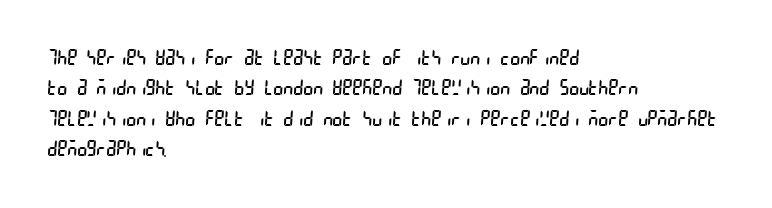
In terms of leading, this rendering sits right in the middle. The gaps between neighbouring characters are ordinary and unremarkable. Does the copy run flush right? No — it runs flush left. Anything drawn beneath the words? Only blank space. A light-to-regular cut is what we see here.
